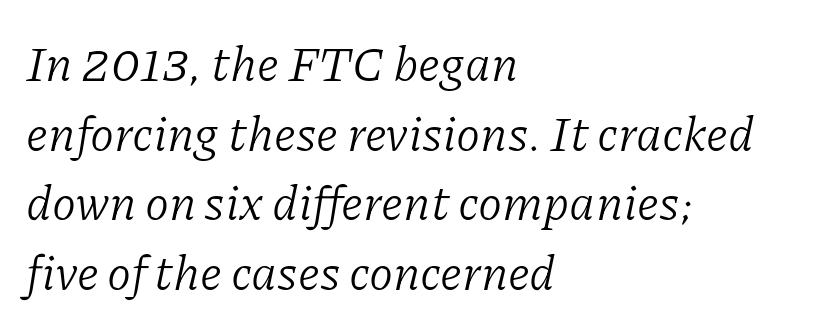
Q: Is the text bold? A: No.
Q: Is the text italic (slanted)? A: Yes, it leans right by about 11 degrees.
Q: Is the typeface a serif or a sans-serif typeface? A: Serif.
Q: Is the text underlined? A: No.
Q: How is the paragraph aligned? A: Left-aligned.
Q: Is the spacing between letters normal or unusually wide? A: Normal.
Q: Is the spacing between lines tight, normal or loose? A: Normal.
Q: Width (condensed, normal, or wide)? A: Normal.
Q: Stroke contrast? A: Low.
Q: x-height? A: Medium.
Q: Monospaced? A: No.
